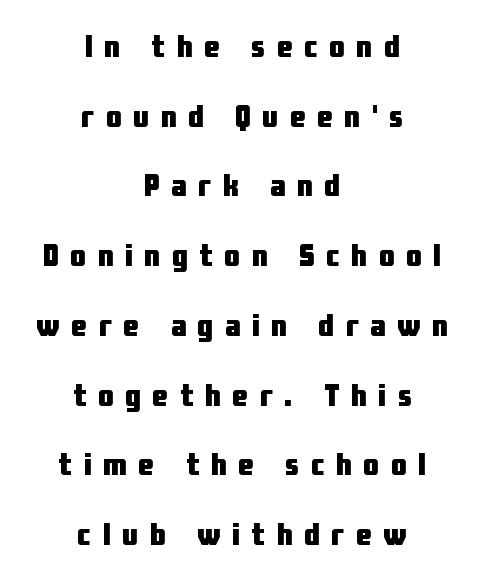
Varying glyph widths throughout — classic text-font behaviour. One glance says open: line gaps are wider than usual. Underlining? Definitely not there. The characters display no serif detailing; their extremities are plain. Where is the straight margin? There isn't one; the lines are centered.
